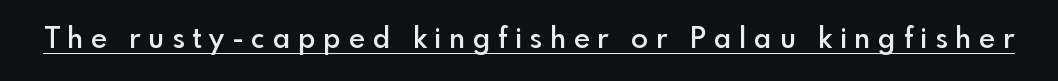
{"serif": "no", "italic": "no", "bold": "semi", "weight": "semibold", "width": "normal", "x_height": "small", "monospaced": "no", "underline": "yes", "letter_spacing": "wide", "letter_spacing_em": 0.28, "glyph_px": 28}
